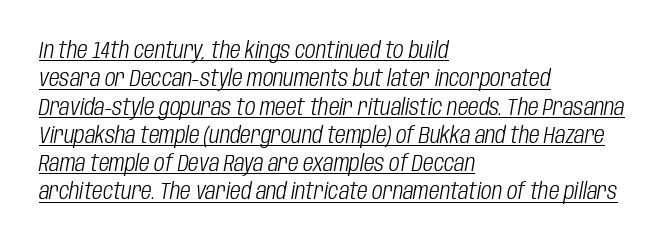
One-word summary of the alignment: left. The tracking reads as untouched default to a designer's eye. The font's italic variant was chosen for this text. Does a line run under the words? Yes, clearly. The face looks like a standard text weight, possibly lighter.
